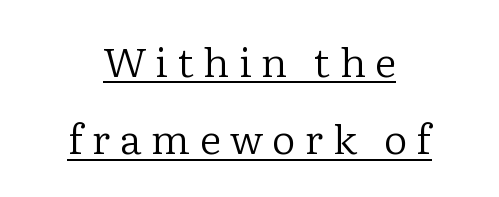
{"serif": "yes", "italic": "no", "bold": "no", "weight": "regular", "width": "normal", "stroke_contrast": "low", "x_height": "medium", "monospaced": "no", "underline": "yes", "align": "center", "line_spacing_ratio": 1.89, "letter_spacing": "wide", "letter_spacing_em": 0.23, "glyph_px": 41}
